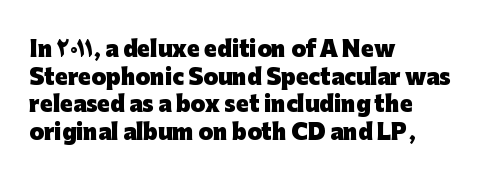
{"italic": "no", "bold": "yes", "underline": "no", "align": "left", "line_spacing": "normal", "line_spacing_ratio": 1.32, "letter_spacing": "normal", "letter_spacing_em": 0.0, "glyph_px": 21}
